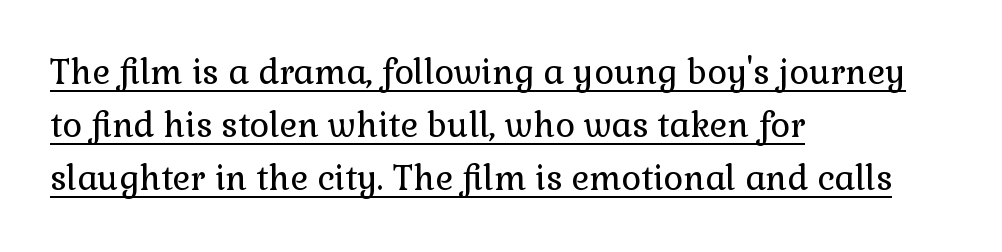
Q: Is the text bold? A: No.
Q: Is the text italic (slanted)? A: No, it is upright.
Q: Is the typeface a serif or a sans-serif typeface? A: Serif.
Q: Is the text underlined? A: Yes.
Q: How is the paragraph aligned? A: Left-aligned.
Q: Is the spacing between letters normal or unusually wide? A: Normal.
Q: Is the spacing between lines tight, normal or loose? A: Normal.
Q: Width (condensed, normal, or wide)? A: Normal.
Q: x-height? A: Medium.
Q: Monospaced? A: No.
